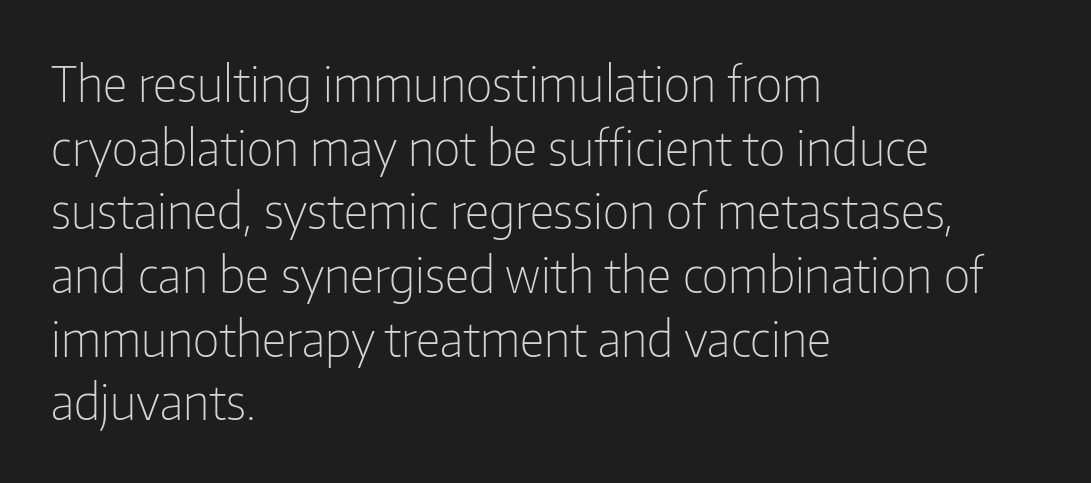
The image shows 49 px light, condensed sans-serif type, upright; set left-aligned, normal line spacing (1.3x), normal letter spacing, not underlined; low stroke contrast and a medium x-height.
